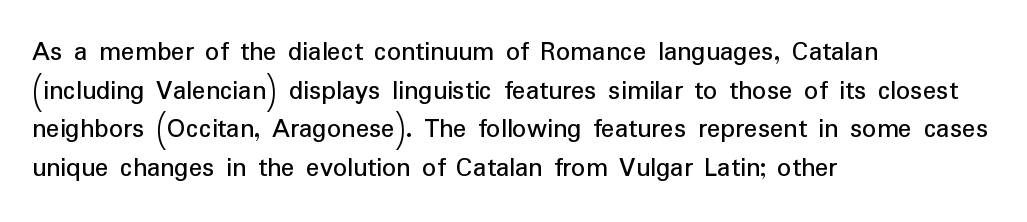
The image shows 28 px sans-serif type, upright; set left-aligned, normal line spacing (1.38x), normal letter spacing, not underlined; low stroke contrast and a medium x-height.
